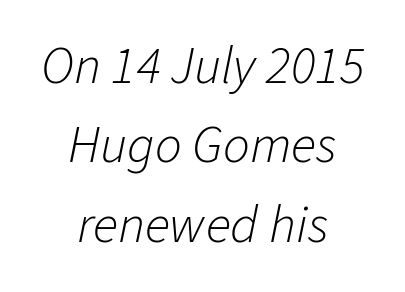
Q: Is the text bold? A: No.
Q: Is the text italic (slanted)? A: Yes, it leans right by about 11 degrees.
Q: Is the text underlined? A: No.
Q: How is the paragraph aligned? A: Centered.
Q: Is the spacing between letters normal or unusually wide? A: Normal.
Q: Is the spacing between lines tight, normal or loose? A: Normal.
Q: Width (condensed, normal, or wide)? A: Normal.
Q: Stroke contrast? A: Low.
Q: x-height? A: Medium.
Q: Monospaced? A: No.
